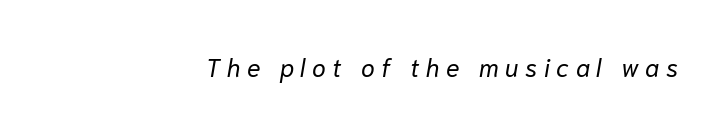
Q: Is the text bold? A: No.
Q: Is the text italic (slanted)? A: Yes, it leans right by about 10 degrees.
Q: Is the text underlined? A: No.
Q: Is the spacing between letters normal or unusually wide? A: Unusually wide.
